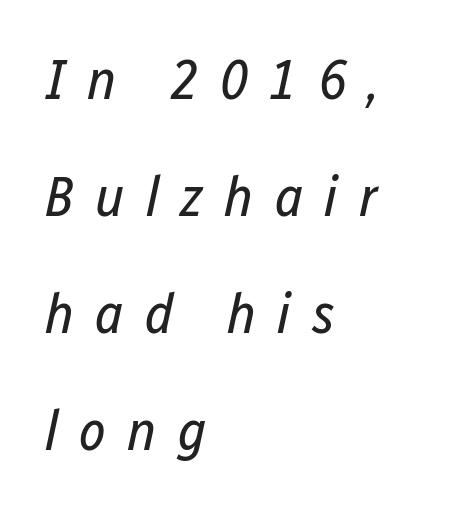
{"italic": "yes", "lean": "right", "slant_degrees": 12, "bold": "no", "weight": "regular", "width": "condensed", "stroke_contrast": "low", "x_height": "medium", "monospaced": "no", "underline": "no", "align": "left", "line_spacing": "loose", "line_spacing_ratio": 2.05, "letter_spacing": "wide", "letter_spacing_em": 0.37, "glyph_px": 57}
